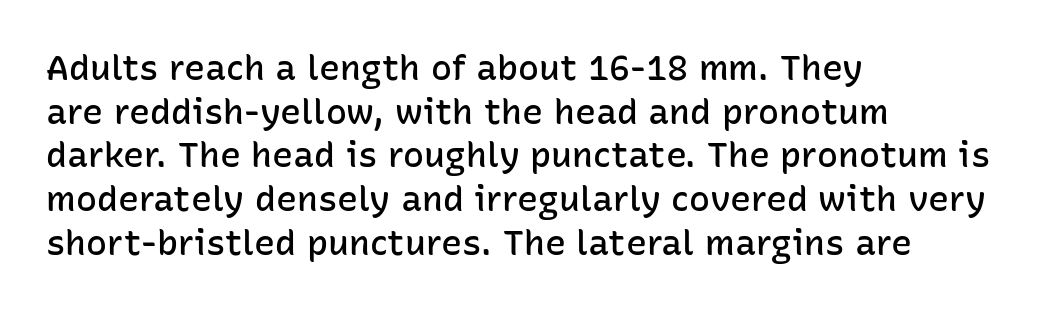
{"serif": "no", "italic": "no", "bold": "semi", "weight": "semibold", "width": "normal", "stroke_contrast": "low", "x_height": "medium", "monospaced": "no", "underline": "no", "align": "left", "line_spacing": "normal", "line_spacing_ratio": 1.25, "letter_spacing": "normal", "letter_spacing_em": 0.0, "glyph_px": 35}
